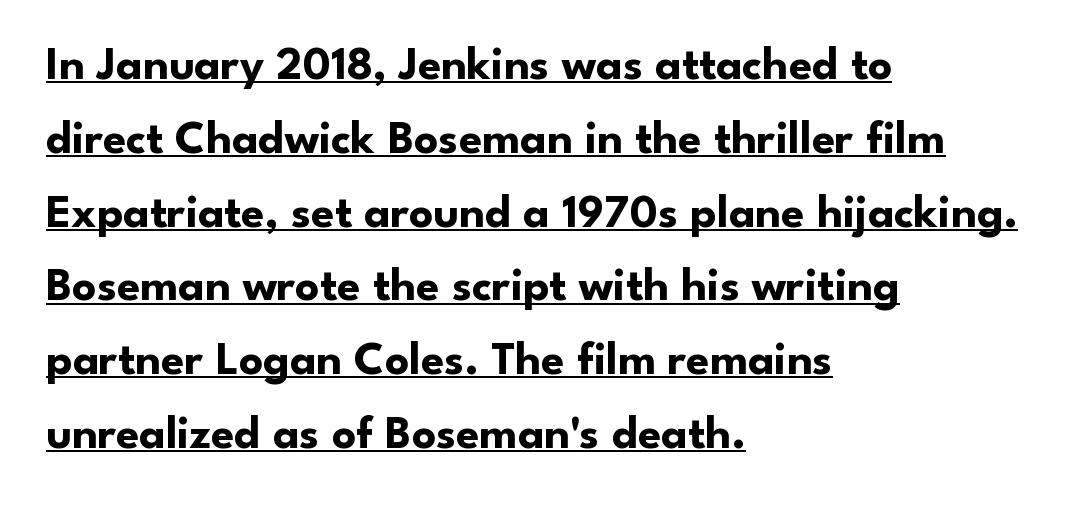
The image shows 47 px bold sans-serif type, upright; set left-aligned, normal line spacing (1.57x), normal letter spacing, underlined; low stroke contrast and a small x-height.
